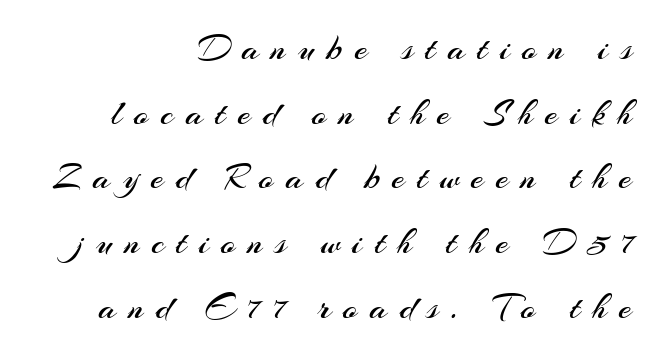
The image shows 37 px regular-weight sans-serif type; set right-aligned, line spacing 1.75x, unusually wide letter spacing (+0.33 em), not underlined; medium stroke contrast and a small x-height.
